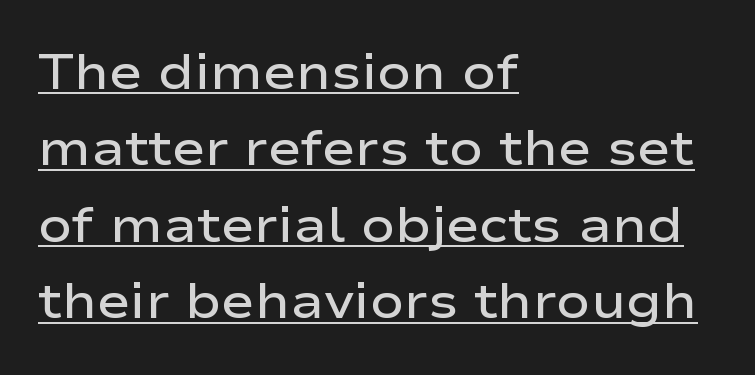
Q: Is the text bold? A: Semi-bold.
Q: Is the text italic (slanted)? A: No, it is upright.
Q: Is the typeface a serif or a sans-serif typeface? A: Sans-serif.
Q: Is the text underlined? A: Yes.
Q: How is the paragraph aligned? A: Left-aligned.
Q: Is the spacing between letters normal or unusually wide? A: Normal.
Q: Is the spacing between lines tight, normal or loose? A: Normal.
Q: Width (condensed, normal, or wide)? A: Wide.
Q: Stroke contrast? A: Low.
Q: x-height? A: Medium.
Q: Monospaced? A: No.
